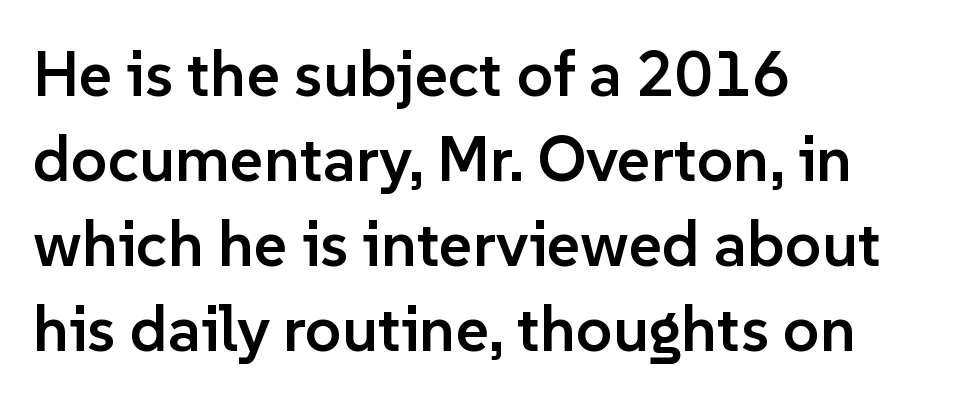
Q: Is the text bold? A: Semi-bold.
Q: Is the text italic (slanted)? A: No, it is upright.
Q: Is the typeface a serif or a sans-serif typeface? A: Sans-serif.
Q: Is the text underlined? A: No.
Q: How is the paragraph aligned? A: Left-aligned.
Q: Is the spacing between letters normal or unusually wide? A: Normal.
Q: Is the spacing between lines tight, normal or loose? A: Normal.
Q: Width (condensed, normal, or wide)? A: Normal.
Q: Stroke contrast? A: Low.
Q: x-height? A: Medium.
Q: Monospaced? A: No.
